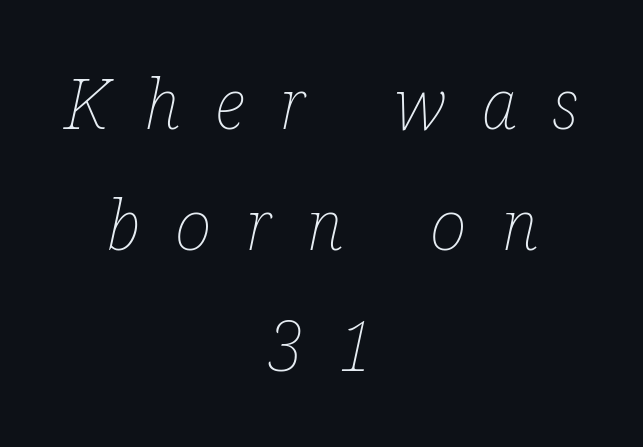
Spacing between characters has been opened up far beyond the box default. Bold? No — there's no thickening of the strokes. Leftover space on each line is divided equally before and after the words. The passage shown leans; its letterforms are oblique.
